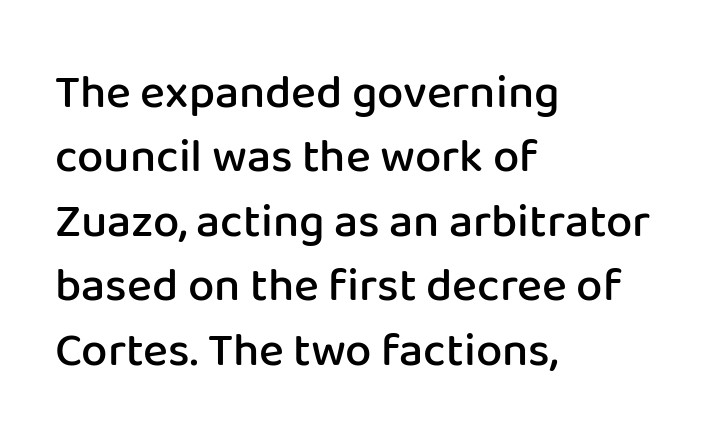
{"serif": "no", "italic": "no", "bold": "semi", "weight": "semibold", "width": "normal", "stroke_contrast": "low", "x_height": "medium", "monospaced": "no", "underline": "no", "align": "left", "line_spacing": "normal", "line_spacing_ratio": 1.37, "letter_spacing": "normal", "letter_spacing_em": 0.0, "glyph_px": 47}
